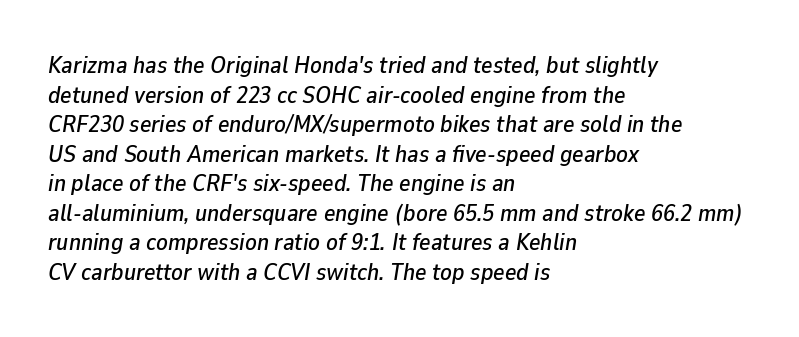
Q: Is the text italic (slanted)? A: Yes, it leans right by about 9 degrees.
Q: Is the text underlined? A: No.
Q: How is the paragraph aligned? A: Left-aligned.
Q: Is the spacing between letters normal or unusually wide? A: Normal.
